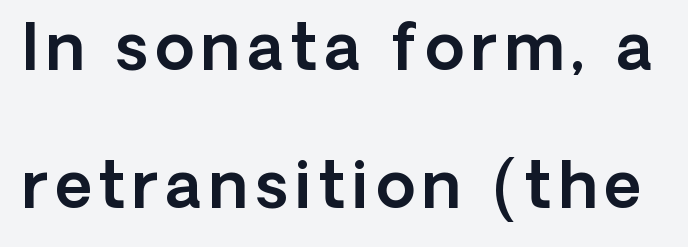
Examine the stroke ends and you'll find no serifs. A typesetter would call this leading open, well beyond the default. Do the letters lean? They stand straight. This sample has the flowing, uneven cadence of proportional lettering.
